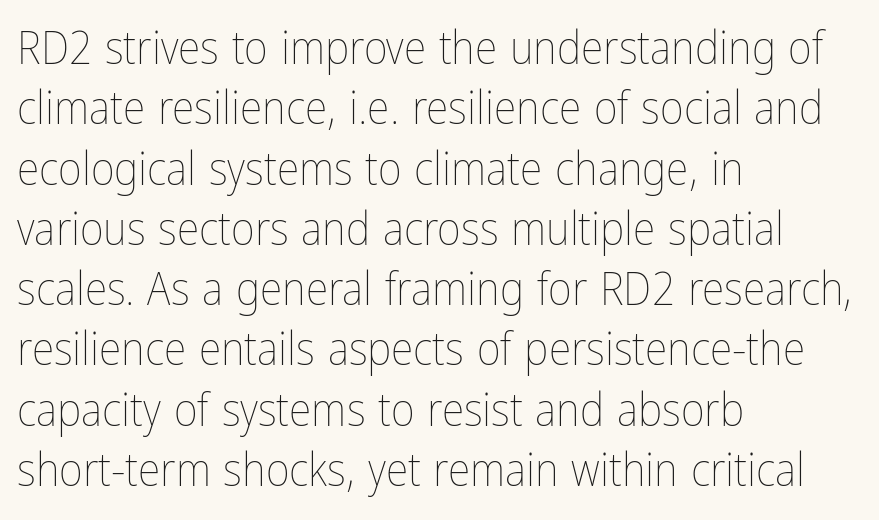
The image shows 46 px thin, condensed type, upright; set left-aligned, normal line spacing (1.31x), normal letter spacing, not underlined; low stroke contrast and a medium x-height.
